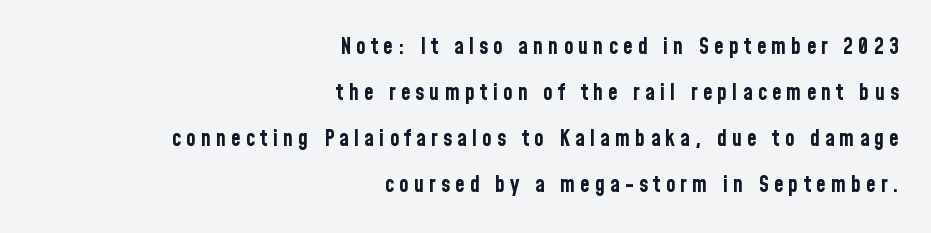
Alignment: flush right. Underlining? Definitely not there. Students, this is bold: see how much ink each stroke carries. This sample trades compactness for vertical openness between lines.
